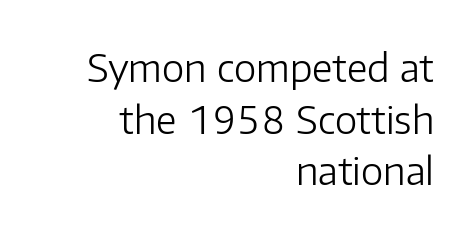
The line-height multiplier appears to be the usual default. The type is set solid horizontally, with unmodified tracking. The face used here is proportionally spaced, like ordinary book or web type. The lettering holds an erect, upright posture throughout.
